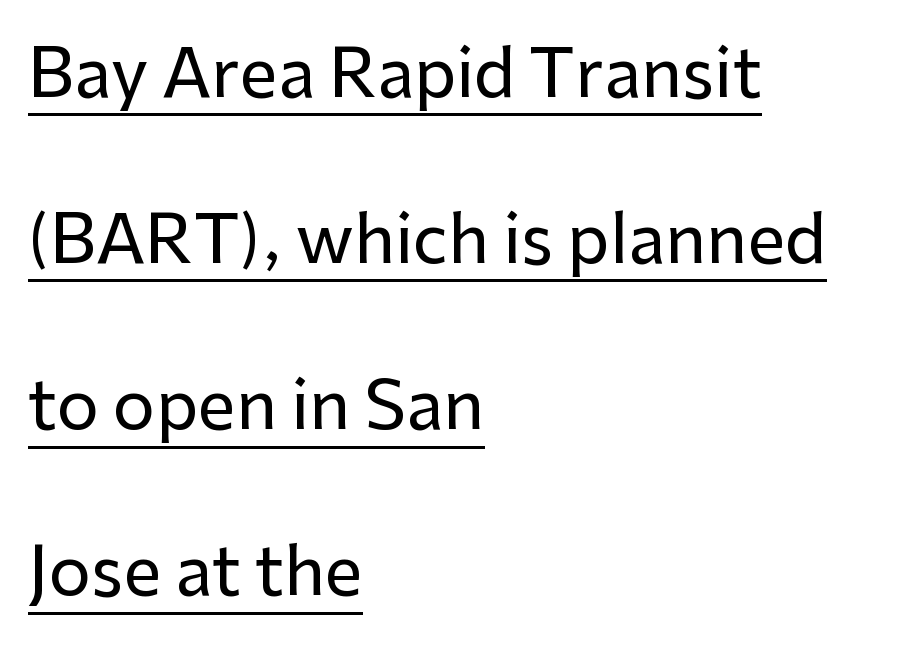
The image shows 67 px sans-serif type, upright; set left-aligned, loose line spacing (2.48x), normal letter spacing, underlined; low stroke contrast and a medium x-height.
